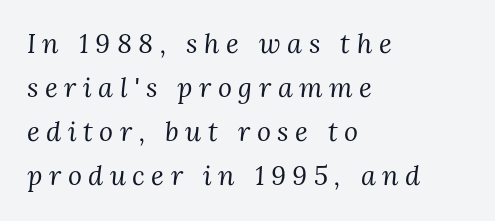
{"italic": "yes", "lean": "right", "slant_degrees": 3, "bold": "no", "underline": "no", "align": "left", "line_spacing": "normal", "line_spacing_ratio": 1.63, "letter_spacing": "wide", "letter_spacing_em": 0.24, "glyph_px": 27}
